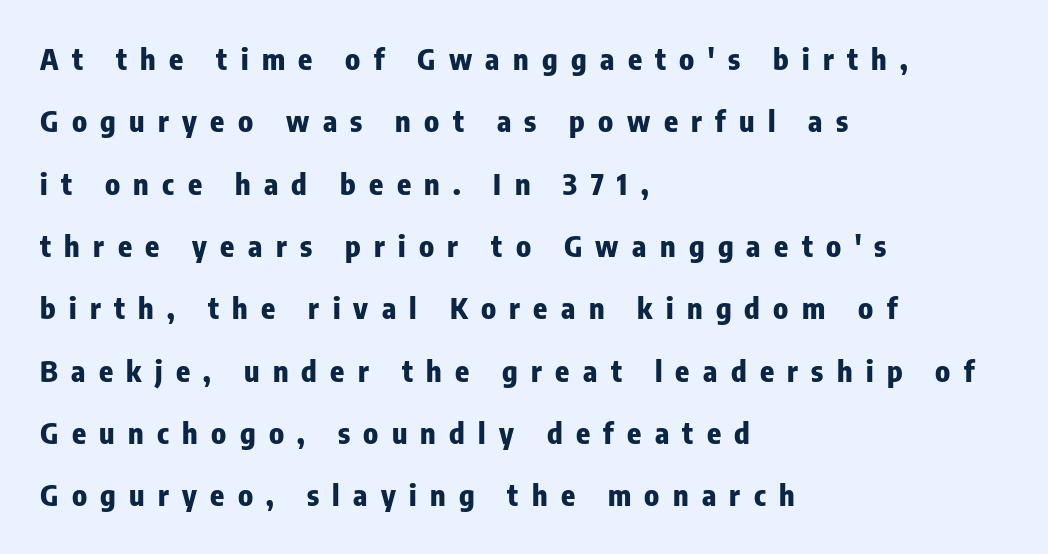
You can tell it's not italic because the verticals are truly vertical. The font is running at its bold setting. The tracking jumps out immediately: characters are airy and widely separated. In terms of leading, this rendering errs on the spacious side. The zone under the glyphs is completely vacant. No feet cap the strokes, marking this as sans-serif type.
